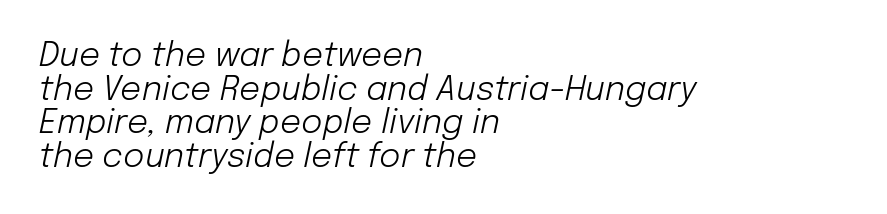
Q: Is the text bold? A: No.
Q: Is the text italic (slanted)? A: Yes, it leans right by about 12 degrees.
Q: Is the text underlined? A: No.
Q: How is the paragraph aligned? A: Left-aligned.
Q: Is the spacing between letters normal or unusually wide? A: Normal.
Q: Is the spacing between lines tight, normal or loose? A: Tight.
Q: Width (condensed, normal, or wide)? A: Normal.
Q: Stroke contrast? A: Low.
Q: x-height? A: Medium.
Q: Monospaced? A: No.
